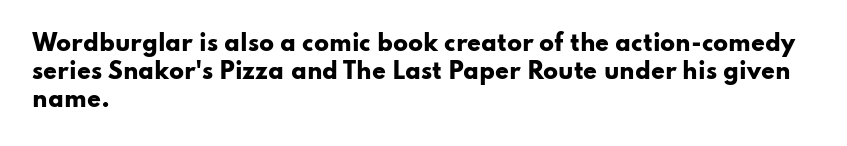
{"italic": "no", "bold": "yes", "underline": "no", "align": "left", "line_spacing": "normal", "line_spacing_ratio": 1.28, "letter_spacing": "normal", "letter_spacing_em": 0.0, "glyph_px": 22}
